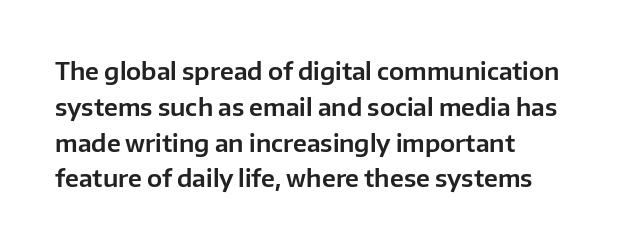
Q: Is the text italic (slanted)? A: No, it is upright.
Q: Is the text underlined? A: No.
Q: How is the paragraph aligned? A: Left-aligned.
Q: Is the spacing between letters normal or unusually wide? A: Normal.
Q: Is the spacing between lines tight, normal or loose? A: Normal.
